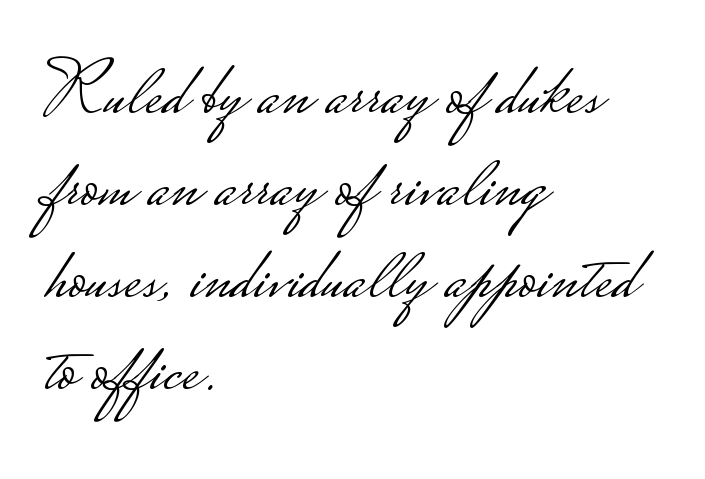
{"serif": "no", "bold": "no", "weight": "light", "width": "wide", "stroke_contrast": "low", "monospaced": "no", "underline": "no", "align": "left", "line_spacing_ratio": 1.21, "letter_spacing": "normal", "letter_spacing_em": 0.0, "glyph_px": 76}
